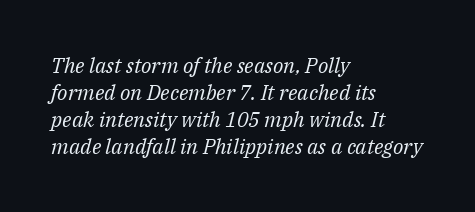
{"italic": "yes", "lean": "right", "slant_degrees": 14, "bold": "no", "underline": "no", "align": "left", "line_spacing": "normal", "line_spacing_ratio": 1.29, "letter_spacing": "normal", "letter_spacing_em": 0.0, "glyph_px": 21}
